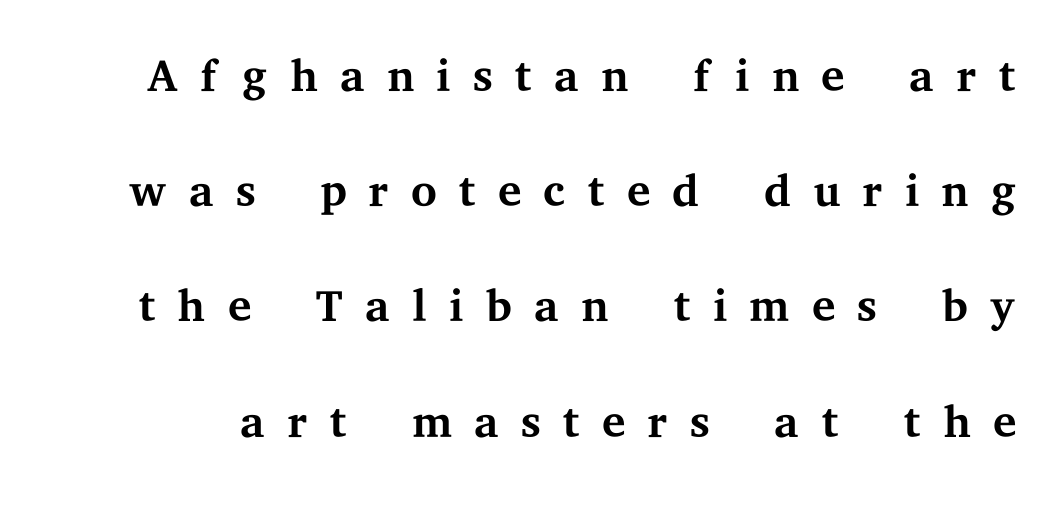
Q: Is the text bold? A: No.
Q: Is the text italic (slanted)? A: No, it is upright.
Q: Is the typeface a serif or a sans-serif typeface? A: Serif.
Q: Is the text underlined? A: No.
Q: Is the spacing between letters normal or unusually wide? A: Unusually wide.
Q: Width (condensed, normal, or wide)? A: Wide.
Q: Stroke contrast? A: Medium.
Q: x-height? A: Medium.
Q: Monospaced? A: No.
